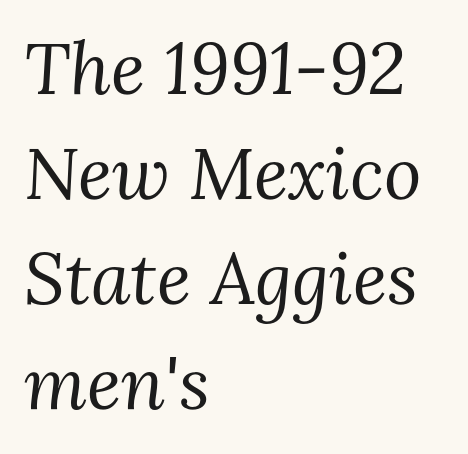
Vertical spacing — default. In terms of letterspacing, this is plain default setting. Is this a fixed-width face? No — the glyphs have proportional, varying widths. This rendering employs a face with finishing strokes, i.e., a serif.
